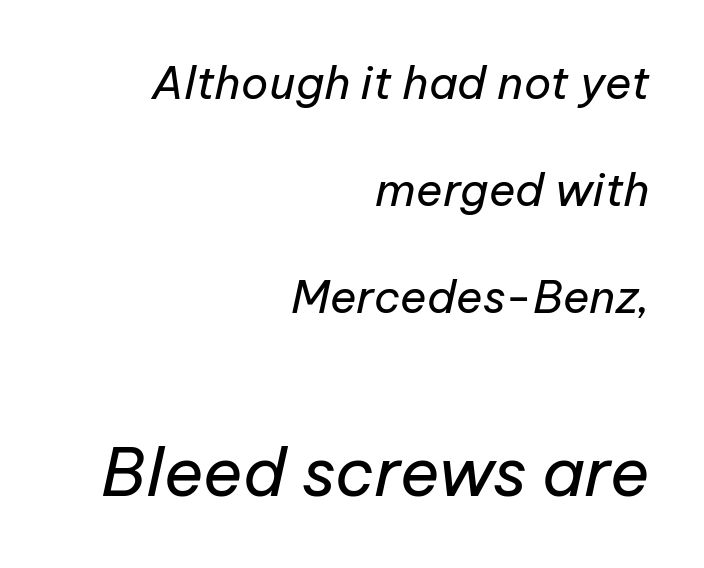
Q: Is the text bold? A: No.
Q: Is the text italic (slanted)? A: Yes, it leans right by about 12 degrees.
Q: Is the text underlined? A: No.
Q: How is the paragraph aligned? A: Right-aligned.
Q: Is the spacing between letters normal or unusually wide? A: Normal.
Q: Is the spacing between lines tight, normal or loose? A: Loose.
Q: Which block of text is set in a larger size, the first (top) or the second (bottom)? A: The second (bottom) one.
Q: Width (condensed, normal, or wide)? A: Normal.
Q: Stroke contrast? A: Low.
Q: x-height? A: Medium.
Q: Monospaced? A: No.
